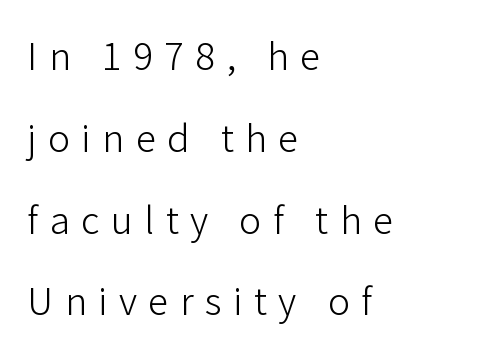
Nope, no serifs anywhere on these letters. The paragraph shown leans on its left margin. These lines have a slow, spaced-out rhythm from letter to letter. A clean baseline with only descenders dipping below it. Regarding leading, the lines here are spaced well apart.
